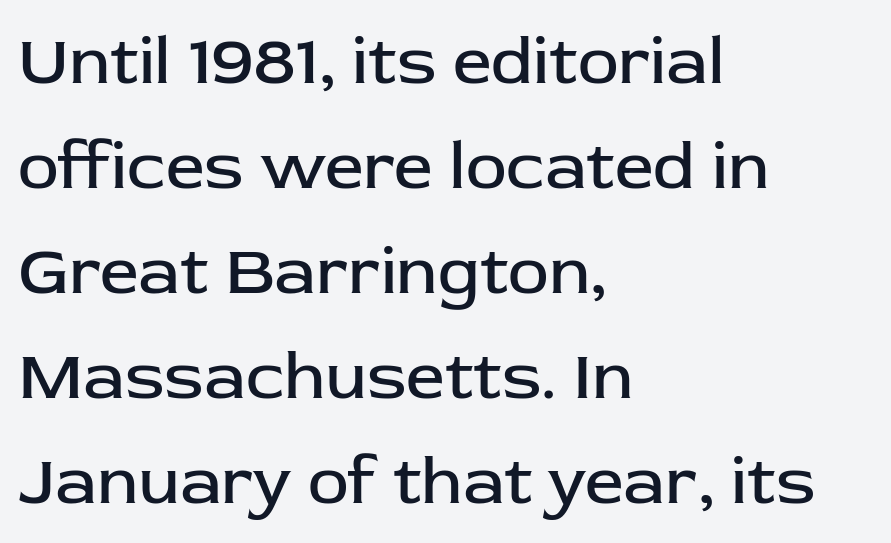
Typeset ragged right — the left edge is the straight one. A typesetter would call this proportional, since set widths differ per character. Do the letters lean? They stand straight. The words here are not underlined. These glyphs show unthickened strokes, regular width or finer.
